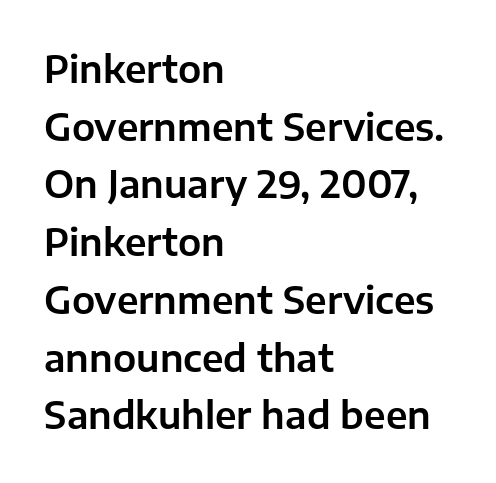
Q: Is the text italic (slanted)? A: No, it is upright.
Q: Is the typeface a serif or a sans-serif typeface? A: Sans-serif.
Q: Is the text underlined? A: No.
Q: How is the paragraph aligned? A: Left-aligned.
Q: Is the spacing between letters normal or unusually wide? A: Normal.
Q: Is the spacing between lines tight, normal or loose? A: Normal.
Q: Width (condensed, normal, or wide)? A: Normal.
Q: Stroke contrast? A: Low.
Q: x-height? A: Medium.
Q: Monospaced? A: No.
